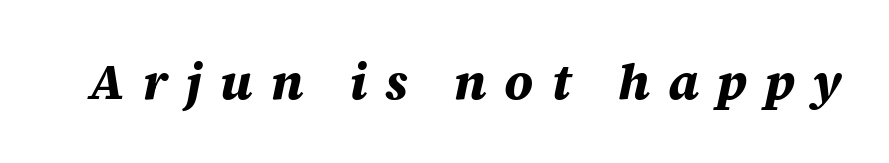
{"italic": "yes", "lean": "right", "slant_degrees": 12, "bold": "yes", "weight": "bold", "width": "normal", "stroke_contrast": "medium", "x_height": "large", "monospaced": "no", "underline": "no", "letter_spacing": "wide", "letter_spacing_em": 0.36, "glyph_px": 50}
